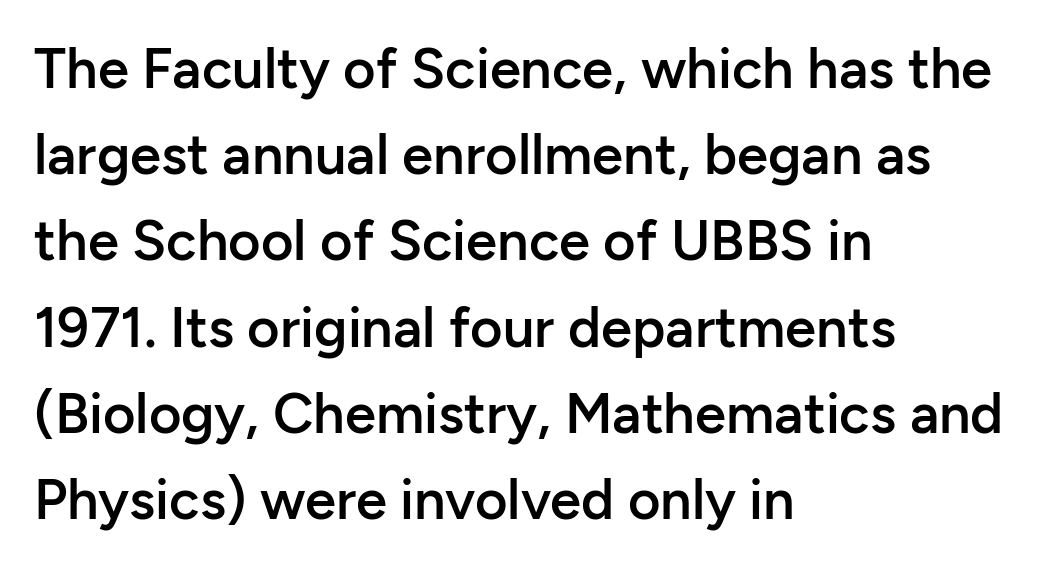
Q: Is the text bold? A: Semi-bold.
Q: Is the text italic (slanted)? A: No, it is upright.
Q: Is the typeface a serif or a sans-serif typeface? A: Sans-serif.
Q: Is the text underlined? A: No.
Q: How is the paragraph aligned? A: Left-aligned.
Q: Is the spacing between letters normal or unusually wide? A: Normal.
Q: Is the spacing between lines tight, normal or loose? A: Normal.
Q: Width (condensed, normal, or wide)? A: Normal.
Q: Stroke contrast? A: Low.
Q: x-height? A: Medium.
Q: Monospaced? A: No.
